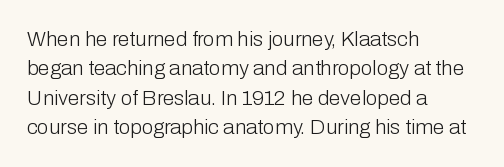
A clean baseline with only descenders dipping below it. If you drew a line through each stem, it would be perfectly vertical. Honestly, the row spacing looks completely unremarkable. Is this a heavy cut? Hardly; it is regular or lighter.
